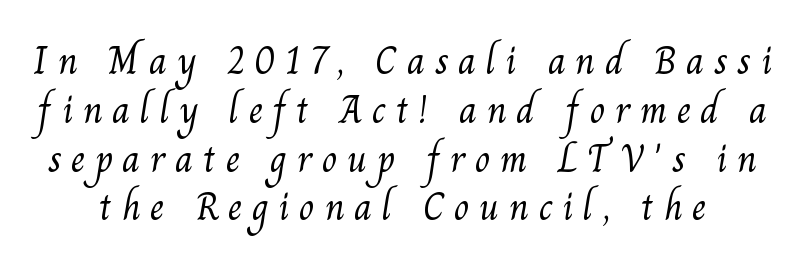
Q: Is the text bold? A: No.
Q: Is the typeface a serif or a sans-serif typeface? A: Serif.
Q: Is the text underlined? A: No.
Q: Is the spacing between letters normal or unusually wide? A: Unusually wide.
Q: Width (condensed, normal, or wide)? A: Normal.
Q: Stroke contrast? A: Medium.
Q: x-height? A: Small.
Q: Monospaced? A: No.
